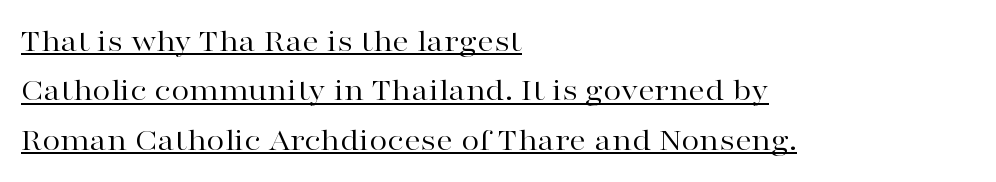
Q: Is the text bold? A: No.
Q: Is the text italic (slanted)? A: No, it is upright.
Q: Is the typeface a serif or a sans-serif typeface? A: Serif.
Q: Is the text underlined? A: Yes.
Q: How is the paragraph aligned? A: Left-aligned.
Q: Is the spacing between letters normal or unusually wide? A: Normal.
Q: Is the spacing between lines tight, normal or loose? A: Normal.
Q: Width (condensed, normal, or wide)? A: Wide.
Q: Stroke contrast? A: High.
Q: x-height? A: Medium.
Q: Monospaced? A: No.
